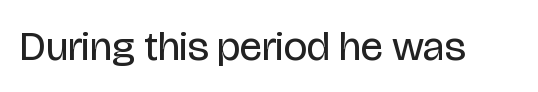
{"serif": "no", "italic": "no", "bold": "no", "weight": "regular", "width": "condensed", "stroke_contrast": "low", "x_height": "large", "monospaced": "no", "underline": "no", "letter_spacing": "normal", "letter_spacing_em": 0.0, "glyph_px": 42}
